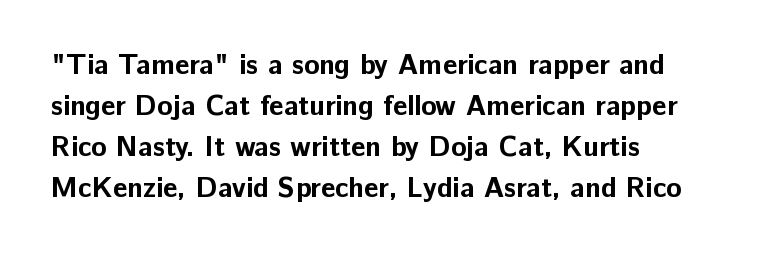
The image shows 28 px bold sans-serif type, upright; set left-aligned, normal line spacing (1.46x), normal letter spacing, not underlined; low stroke contrast and a medium x-height.
